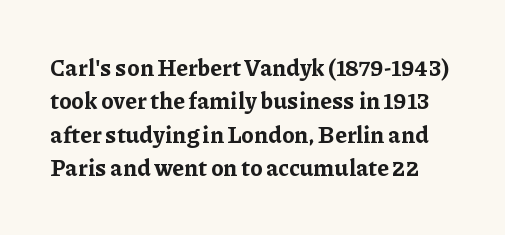
Do the letters lean? They stand straight. This sample uses plain, unmodified letter spacing. Set as a true bold cut, around the 700 mark. The space directly below the letters is spotless. Whoever set this chose a conventional vertical rhythm.
